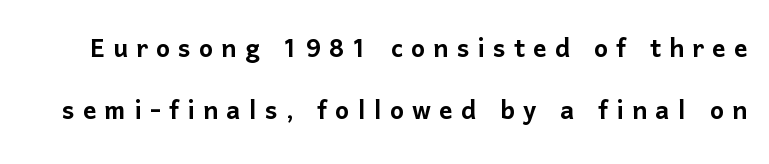
The image shows 33 px sans-serif type, upright; set line spacing 1.89x, unusually wide letter spacing (+0.25 em), not underlined; low stroke contrast and a medium x-height.
